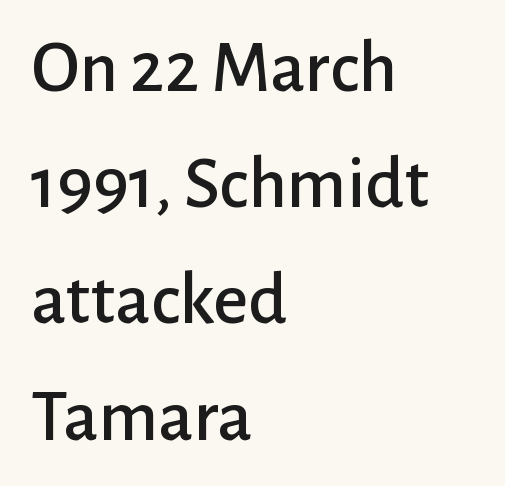
The image shows 75 px sans-serif type, upright; set left-aligned, normal line spacing (1.55x), normal letter spacing, not underlined; low stroke contrast and a medium x-height.
